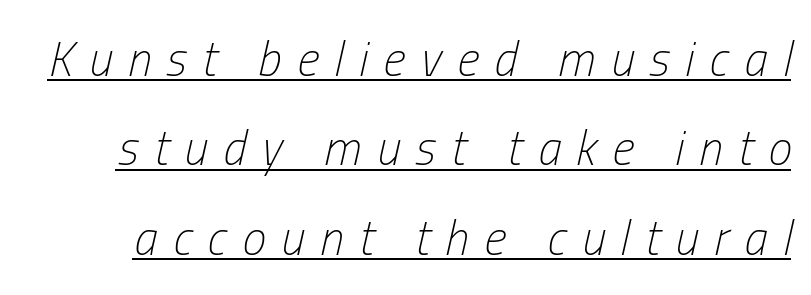
Spacing verdict: proportional, widths tailored to each character. Is this a heavy cut? Hardly; it is regular or lighter. Students, note that the glyphs here are deliberately spaced far apart. Every word sits above its own underline. Italic: yes, the glyphs are oblique.
